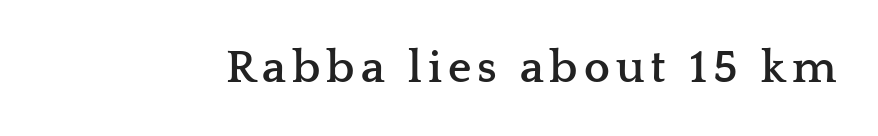
If you drew a line through each stem, it would be perfectly vertical. Is this a fixed-width face? No — the glyphs have proportional, varying widths. Typesetter's note: full bold, strokes at maximum text heaviness. Descender tails drop into unmarked territory.
